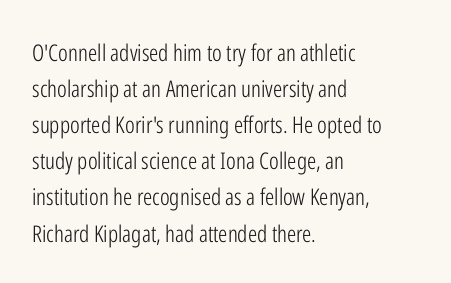
The image shows 23 px text type, upright; set left-aligned, normal line spacing (1.57x), normal letter spacing, not underlined.
